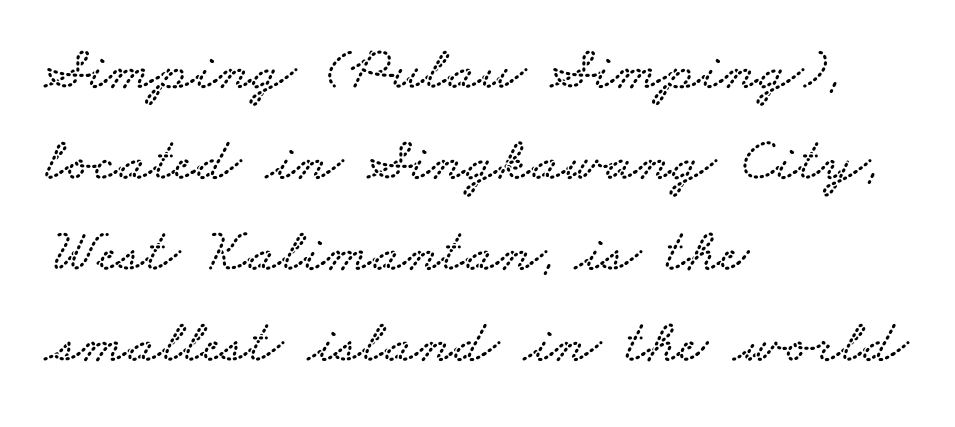
{"serif": "yes", "width": "wide", "stroke_contrast": "low", "x_height": "small", "monospaced": "no", "underline": "no", "align": "left", "line_spacing": "normal", "line_spacing_ratio": 1.47, "letter_spacing": "normal", "letter_spacing_em": 0.0, "glyph_px": 62}
